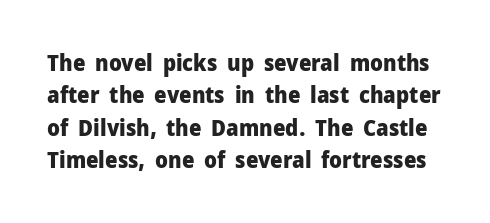
Leading: standard. As a designer I'd log this as weight 700, bold. The passage shown is not underscored anywhere. Every stem runs plumb, perpendicular to the baseline.
